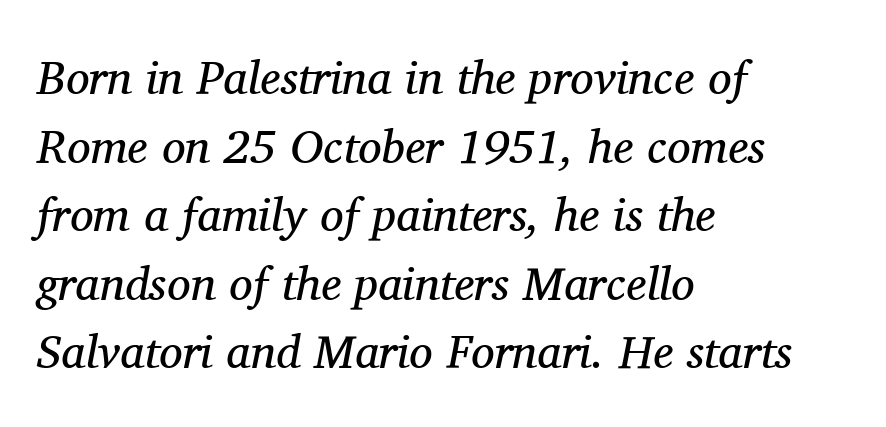
Q: Is the text bold? A: No.
Q: Is the text italic (slanted)? A: Yes, it leans right by about 11 degrees.
Q: Is the typeface a serif or a sans-serif typeface? A: Serif.
Q: Is the text underlined? A: No.
Q: How is the paragraph aligned? A: Left-aligned.
Q: Is the spacing between letters normal or unusually wide? A: Normal.
Q: Is the spacing between lines tight, normal or loose? A: Normal.
Q: Width (condensed, normal, or wide)? A: Normal.
Q: Stroke contrast? A: Medium.
Q: x-height? A: Medium.
Q: Monospaced? A: No.
